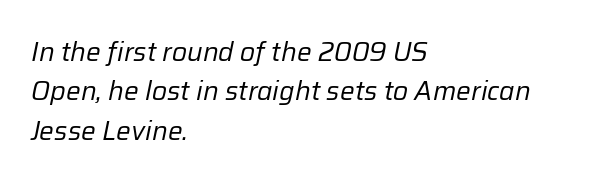
Q: Is the text bold? A: No.
Q: Is the text italic (slanted)? A: Yes, it leans right by about 12 degrees.
Q: Is the text underlined? A: No.
Q: How is the paragraph aligned? A: Left-aligned.
Q: Is the spacing between letters normal or unusually wide? A: Normal.
Q: Is the spacing between lines tight, normal or loose? A: Normal.
